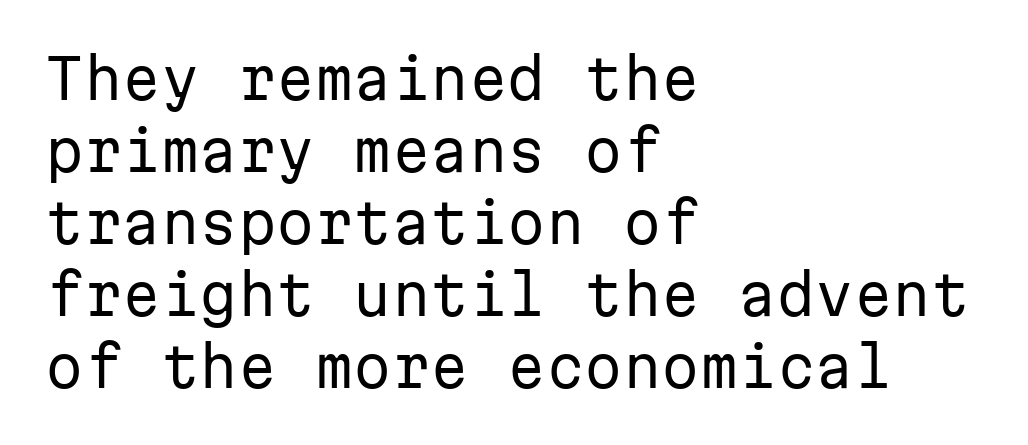
Q: Is the text bold? A: No.
Q: Is the text italic (slanted)? A: No, it is upright.
Q: Is the typeface a serif or a sans-serif typeface? A: Sans-serif.
Q: Is the text underlined? A: No.
Q: How is the paragraph aligned? A: Left-aligned.
Q: Is the spacing between letters normal or unusually wide? A: Normal.
Q: Is the spacing between lines tight, normal or loose? A: Normal.
Q: Width (condensed, normal, or wide)? A: Normal.
Q: Stroke contrast? A: Low.
Q: x-height? A: Medium.
Q: Monospaced? A: Yes.
